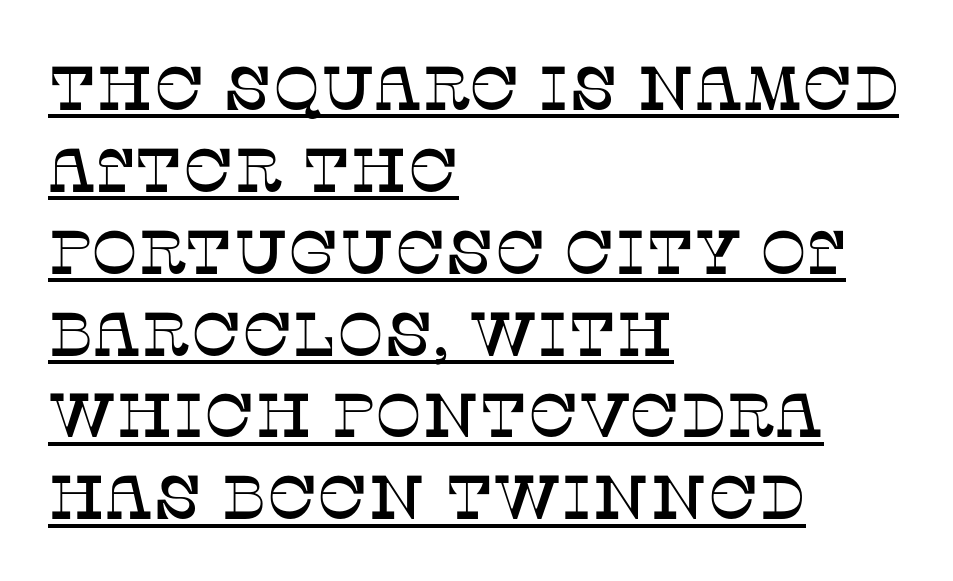
Q: Is the text italic (slanted)? A: No, it is upright.
Q: Is the typeface a serif or a sans-serif typeface? A: Serif.
Q: Is the text underlined? A: Yes.
Q: How is the paragraph aligned? A: Left-aligned.
Q: Is the spacing between letters normal or unusually wide? A: Normal.
Q: Is the spacing between lines tight, normal or loose? A: Normal.
Q: Width (condensed, normal, or wide)? A: Normal.
Q: Stroke contrast? A: Low.
Q: x-height? A: Large.
Q: Monospaced? A: No.
